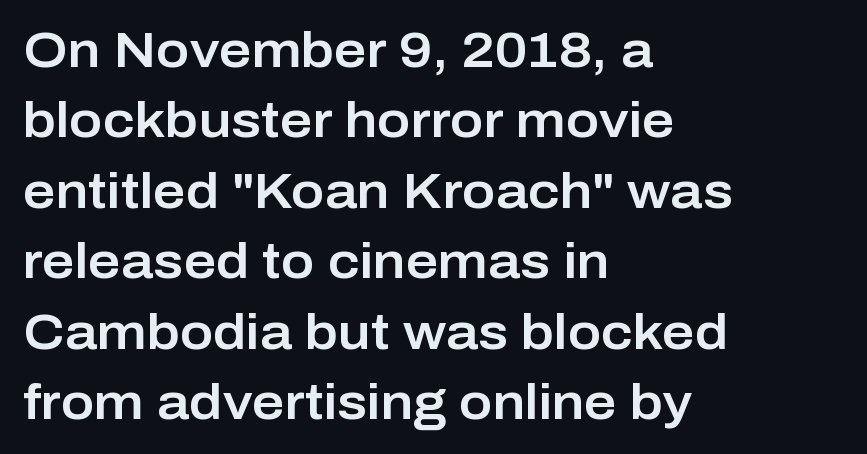
The image shows 50 px sans-serif type, upright; set left-aligned, normal line spacing (1.41x), normal letter spacing, not underlined; low stroke contrast and a medium x-height.
